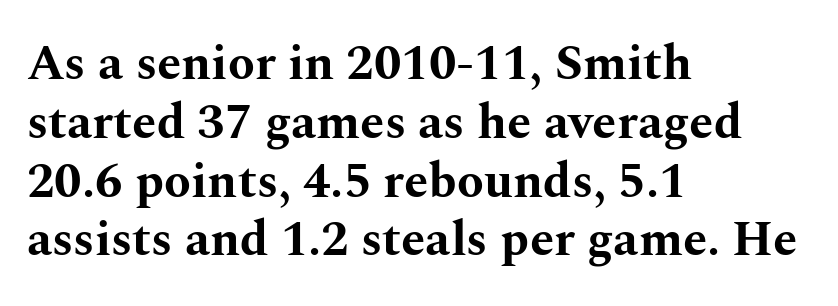
Q: Is the text bold? A: Yes.
Q: Is the text italic (slanted)? A: No, it is upright.
Q: Is the typeface a serif or a sans-serif typeface? A: Serif.
Q: Is the text underlined? A: No.
Q: How is the paragraph aligned? A: Left-aligned.
Q: Is the spacing between letters normal or unusually wide? A: Normal.
Q: Width (condensed, normal, or wide)? A: Wide.
Q: Stroke contrast? A: Medium.
Q: x-height? A: Medium.
Q: Monospaced? A: No.
